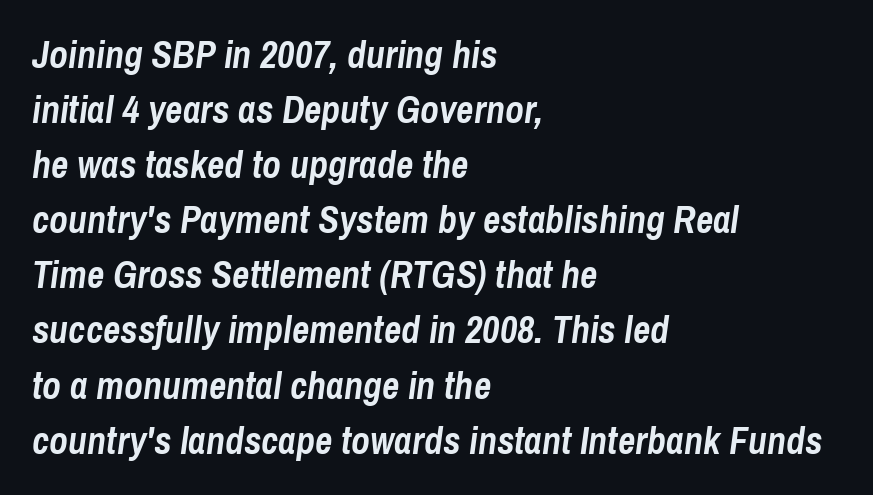
{"italic": "yes", "lean": "right", "slant_degrees": 8, "bold": "yes", "weight": "semibold", "width": "condensed", "stroke_contrast": "low", "x_height": "medium", "monospaced": "no", "underline": "no", "align": "left", "line_spacing": "normal", "line_spacing_ratio": 1.45, "letter_spacing": "normal", "letter_spacing_em": 0.0, "glyph_px": 38}
